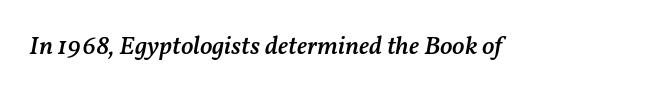
Q: Is the text bold? A: Semi-bold.
Q: Is the text italic (slanted)? A: Yes, it leans right by about 11 degrees.
Q: Is the text underlined? A: No.
Q: Is the spacing between letters normal or unusually wide? A: Normal.
